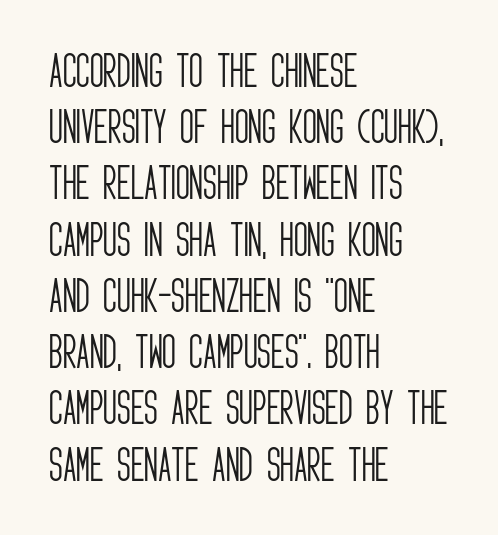
The image shows 38 px light, condensed sans-serif type, upright; set left-aligned, normal line spacing (1.48x), normal letter spacing, not underlined; low stroke contrast and a large x-height.
